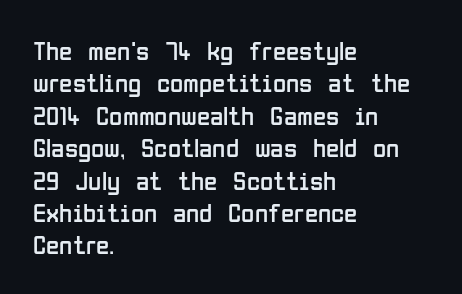
Q: Is the text bold? A: No.
Q: Is the text italic (slanted)? A: No, it is upright.
Q: Is the text underlined? A: No.
Q: How is the paragraph aligned? A: Left-aligned.
Q: Is the spacing between letters normal or unusually wide? A: Normal.
